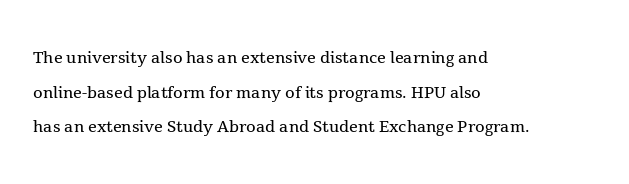
{"italic": "no", "bold": "no", "underline": "no", "align": "left", "line_spacing": "normal", "line_spacing_ratio": 1.57, "letter_spacing": "normal", "letter_spacing_em": 0.0, "glyph_px": 22}
